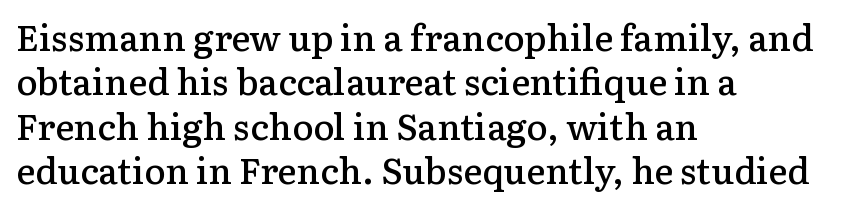
The typography opts for an upright posture over an oblique one. Yep, those are serifs on the letters. Spacing verdict: proportional, widths tailored to each character. Notice the strokes are somewhat thickened but not fully heavy: this is a semibold.
